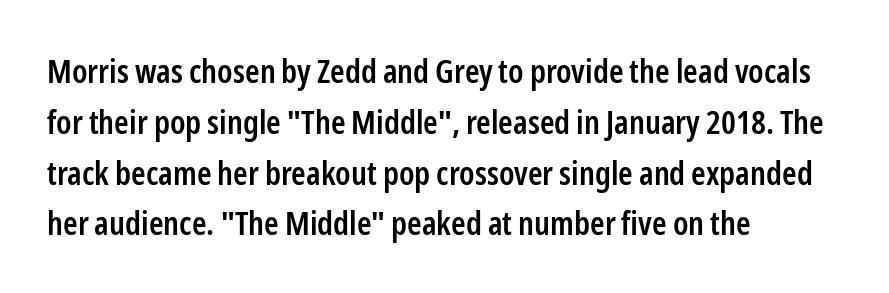
The image shows 33 px semibold, condensed sans-serif type, upright; set left-aligned, normal line spacing (1.54x), normal letter spacing, not underlined; low stroke contrast and a medium x-height.
